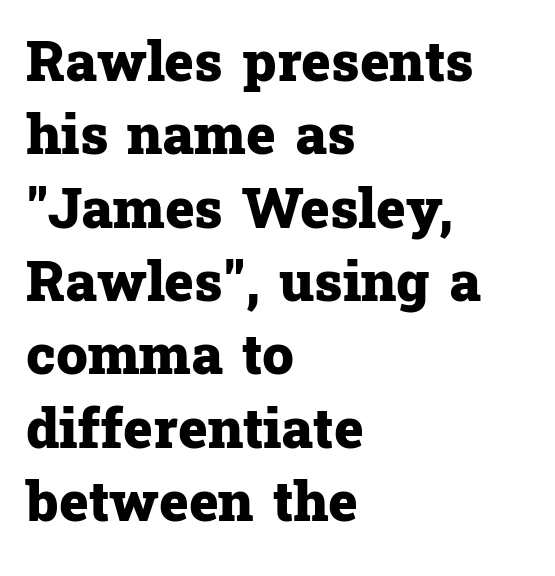
The type family on display is of the serif kind. Typeset ragged right — the left edge is the straight one. Here the glyphs are tracked normally, forming tight word shapes. Descenders hang freely into open space. The lettering stays uniformly vertical, giving the passage a roman look. Compared with typical paragraphs, the rows here are spaced about the same.
